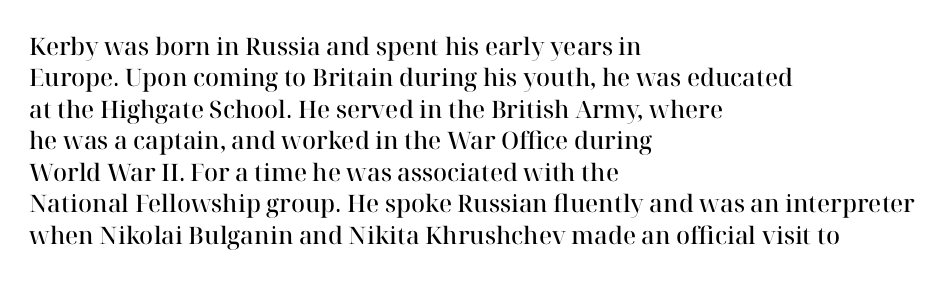
The image shows 24 px text type, upright; set left-aligned, normal line spacing (1.31x), normal letter spacing, not underlined.
